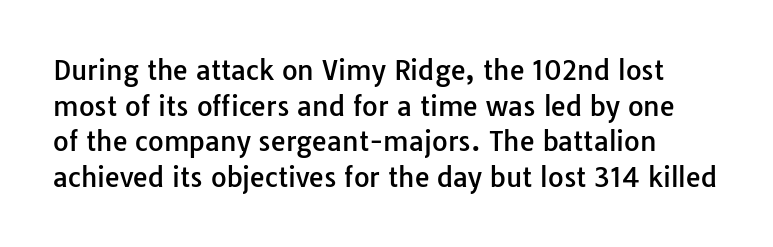
The image shows 27 px text type, upright; set normal line spacing (1.32x), normal letter spacing, not underlined.
